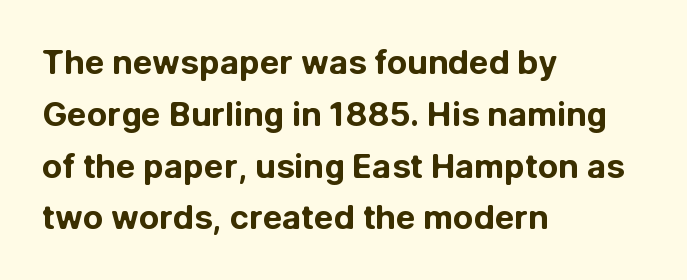
Q: Is the text bold? A: Yes.
Q: Is the text italic (slanted)? A: No, it is upright.
Q: Is the typeface a serif or a sans-serif typeface? A: Sans-serif.
Q: Is the text underlined? A: No.
Q: How is the paragraph aligned? A: Left-aligned.
Q: Is the spacing between letters normal or unusually wide? A: Normal.
Q: Is the spacing between lines tight, normal or loose? A: Normal.
Q: Width (condensed, normal, or wide)? A: Normal.
Q: Stroke contrast? A: Low.
Q: x-height? A: Medium.
Q: Monospaced? A: No.
